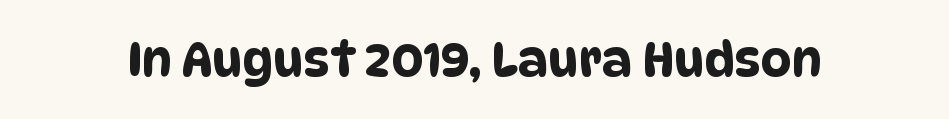
{"serif": "no", "width": "condensed", "stroke_contrast": "low", "x_height": "large", "monospaced": "no", "underline": "no", "letter_spacing": "normal", "letter_spacing_em": 0.0, "glyph_px": 48}
